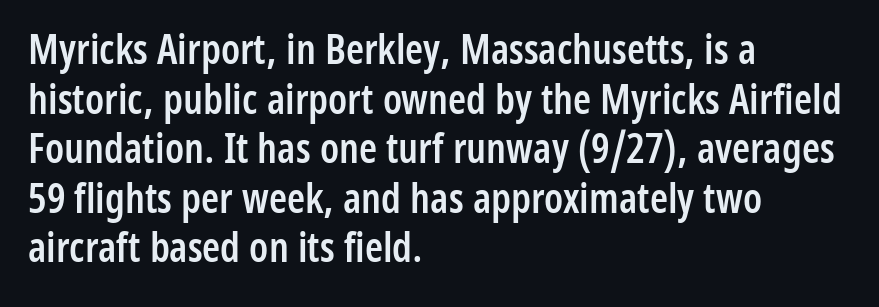
{"serif": "no", "italic": "no", "bold": "semi", "weight": "semibold", "width": "condensed", "stroke_contrast": "low", "x_height": "medium", "monospaced": "no", "underline": "no", "align": "left", "line_spacing_ratio": 1.21, "letter_spacing": "normal", "letter_spacing_em": 0.0, "glyph_px": 41}
